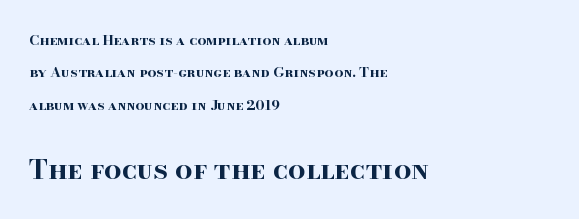
Q: Is the text bold? A: Yes.
Q: Is the text italic (slanted)? A: No, it is upright.
Q: Is the text underlined? A: No.
Q: How is the paragraph aligned? A: Left-aligned.
Q: Is the spacing between letters normal or unusually wide? A: Normal.
Q: Is the spacing between lines tight, normal or loose? A: Loose.
Q: Which block of text is set in a larger size, the first (top) or the second (bottom)? A: The second (bottom) one.
